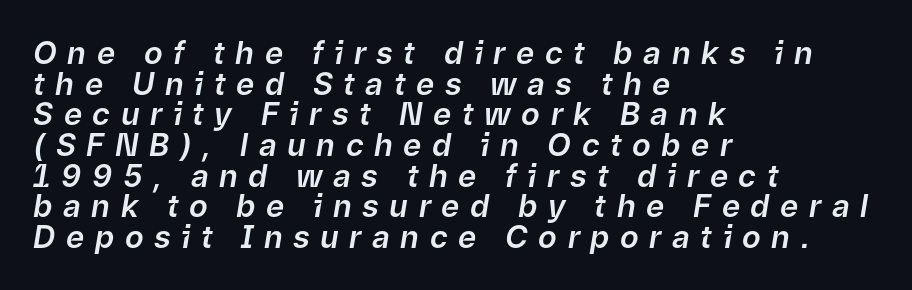
Honestly, the rows look squashed on top of each other. The area under the type is left untouched. The type is letterspaced generously, with wide tracking. This sample has the flowing, uneven cadence of proportional lettering.
